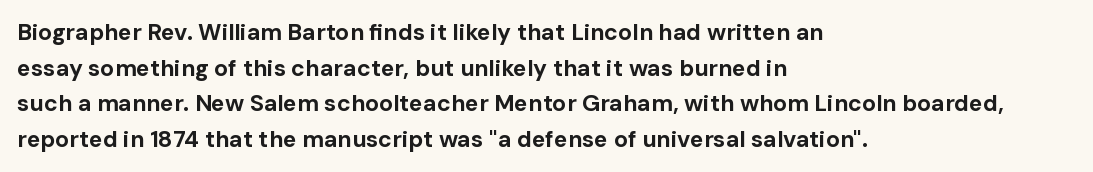
The image shows 23 px bold type, upright; set left-aligned, normal line spacing (1.55x), normal letter spacing, not underlined.
